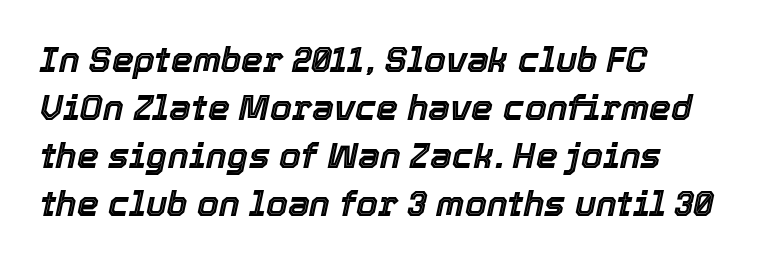
The gap between lines stays unmarked. Note the varied advance widths — an 'i' is clearly narrower than an 'm'. This sample uses an oblique cut, with every glyph tilted off the vertical. Leftover space on each line is placed entirely after the last word. The gaps between neighbouring characters are ordinary and unremarkable.
